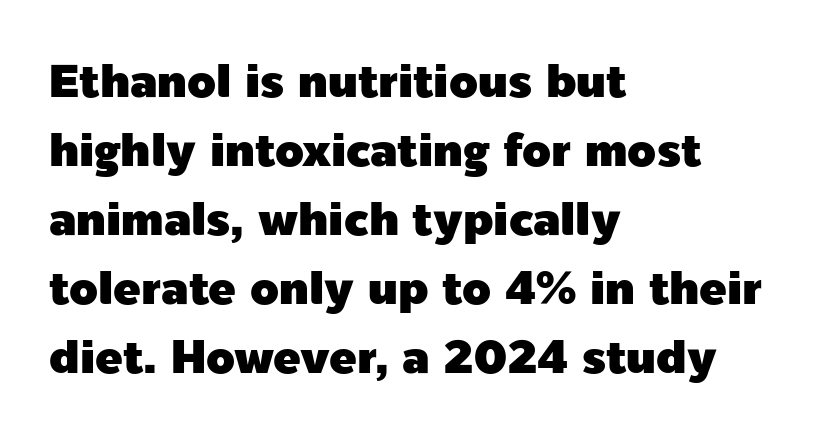
Typographically, this falls in the sans-serif category. The letters stand straight up with perfectly vertical stems. Is the block centered? No — it sits flush against the left margin. Honestly, there is no underline to notice here at all.
